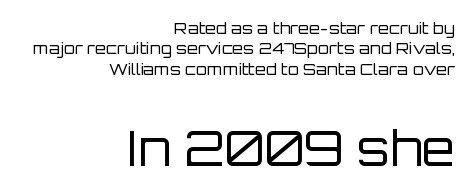
The image shows 48 px regular-weight sans-serif type, upright; set right-aligned, normal line spacing (1.28x), normal letter spacing, not underlined; the second (bottom) block is 3.0x larger; low stroke contrast and a large x-height.
